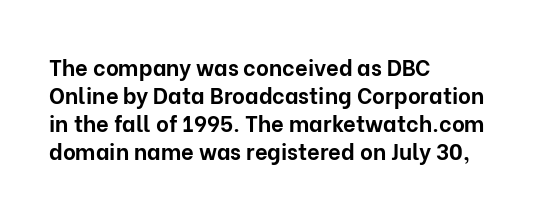
{"italic": "no", "bold": "yes", "underline": "no", "align": "left", "line_spacing": "normal", "line_spacing_ratio": 1.28, "letter_spacing": "normal", "letter_spacing_em": 0.0, "glyph_px": 22}
